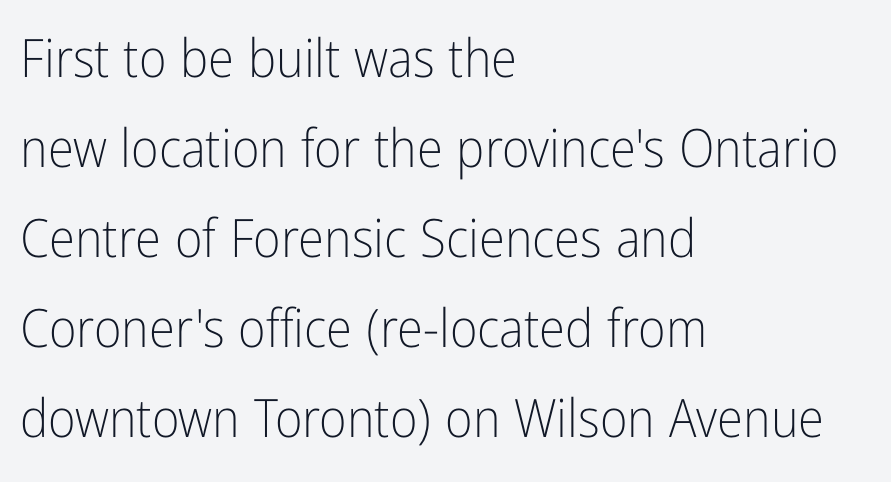
A light-to-regular cut is what we see here. Letters rest on an invisible, unmarked baseline. A typesetter would call this leading conventional body-copy spacing. The letters carry no serifs — their stems end cleanly without finishing strokes. Alignment: flush left. Does the lettering tilt? It doesn't — this is upright.
